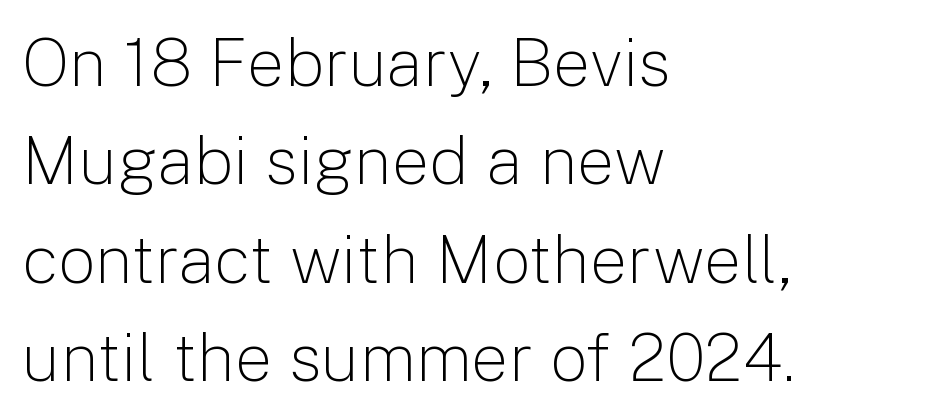
I'd call this a sans setting — the letters go barefoot. Note the varied advance widths — an 'i' is clearly narrower than an 'm'. Students, observe: this is what conventionally led text looks like. Quick note: underline off.
